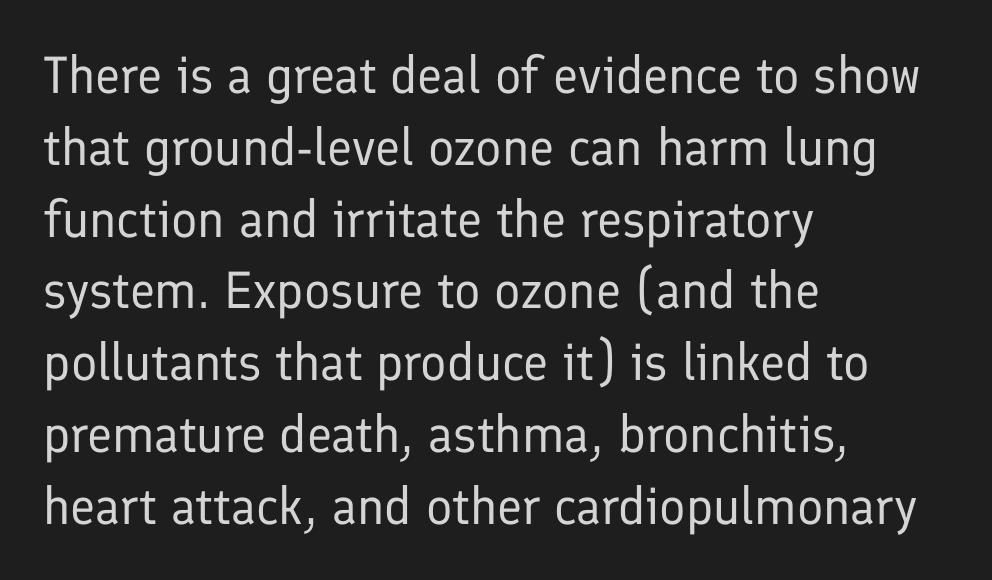
The image shows 52 px regular-weight sans-serif type, upright; set left-aligned, normal line spacing (1.38x), normal letter spacing, not underlined; low stroke contrast and a medium x-height.
